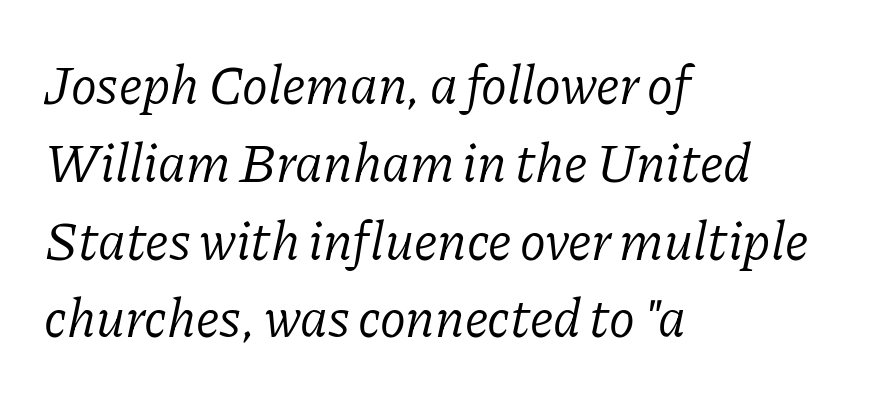
Q: Is the text bold? A: No.
Q: Is the text italic (slanted)? A: Yes, it leans right by about 11 degrees.
Q: Is the typeface a serif or a sans-serif typeface? A: Serif.
Q: Is the text underlined? A: No.
Q: How is the paragraph aligned? A: Left-aligned.
Q: Is the spacing between letters normal or unusually wide? A: Normal.
Q: Is the spacing between lines tight, normal or loose? A: Normal.
Q: Width (condensed, normal, or wide)? A: Normal.
Q: Stroke contrast? A: Low.
Q: x-height? A: Medium.
Q: Monospaced? A: No.
